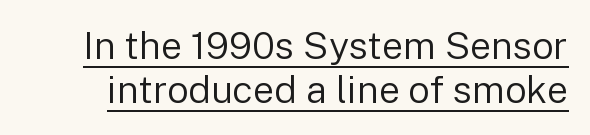
{"serif": "no", "italic": "no", "bold": "no", "weight": "regular", "width": "normal", "stroke_contrast": "low", "x_height": "medium", "monospaced": "no", "underline": "yes", "line_spacing_ratio": 1.16, "letter_spacing": "normal", "letter_spacing_em": 0.0, "glyph_px": 38}
